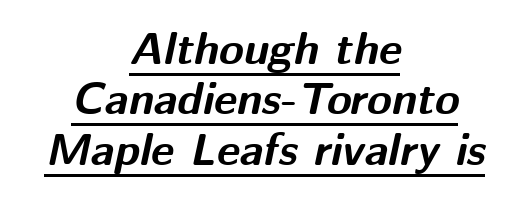
What decoration does the sample have? An underline. Think of a printed novel: that variable character pitch is what you see here. Is there much room between lines? No — they nearly touch. How heavy is the stroke? Heavy — this is a bold.
